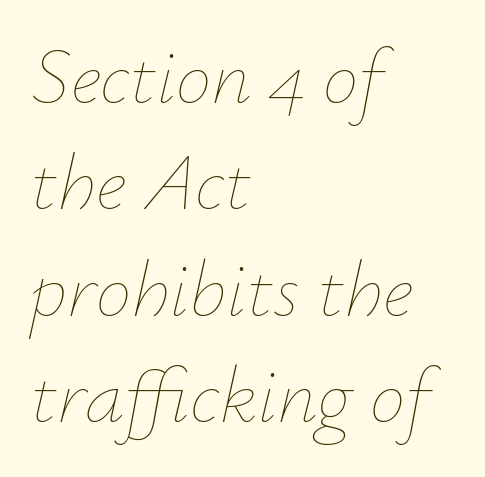
The image shows 80 px thin type, italic (leaning right); set left-aligned, normal line spacing (1.33x), normal letter spacing, not underlined; low stroke contrast and a small x-height.
